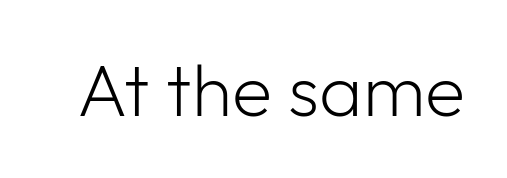
Q: Is the text bold? A: No.
Q: Is the text italic (slanted)? A: No, it is upright.
Q: Is the typeface a serif or a sans-serif typeface? A: Sans-serif.
Q: Is the text underlined? A: No.
Q: Is the spacing between letters normal or unusually wide? A: Normal.
Q: Width (condensed, normal, or wide)? A: Normal.
Q: Stroke contrast? A: Low.
Q: x-height? A: Medium.
Q: Monospaced? A: No.
